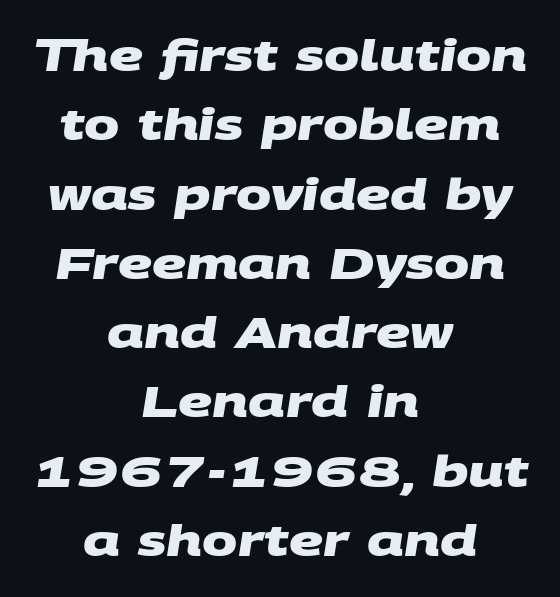
The image shows 42 px heavy, wide sans-serif type; set centered, normal line spacing (1.65x), normal letter spacing, not underlined; medium stroke contrast and a large x-height.
